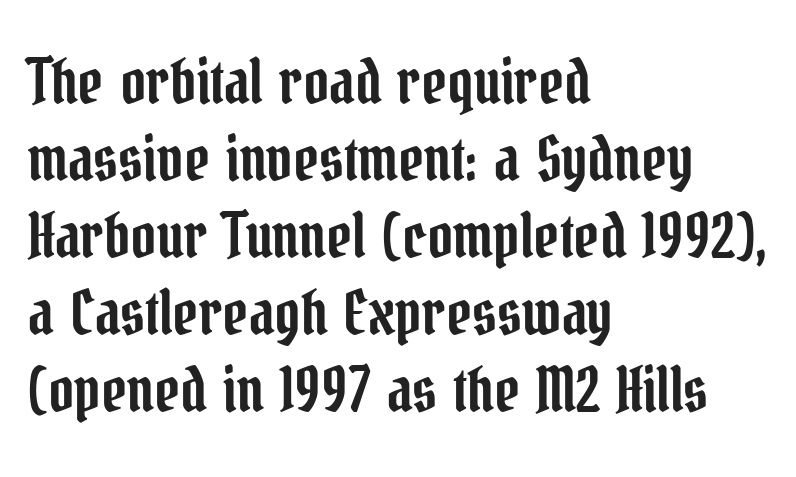
Q: Is the text italic (slanted)? A: No, it is upright.
Q: Is the typeface a serif or a sans-serif typeface? A: Serif.
Q: Is the text underlined? A: No.
Q: How is the paragraph aligned? A: Left-aligned.
Q: Is the spacing between letters normal or unusually wide? A: Normal.
Q: Width (condensed, normal, or wide)? A: Condensed.
Q: Stroke contrast? A: Low.
Q: x-height? A: Medium.
Q: Monospaced? A: No.
